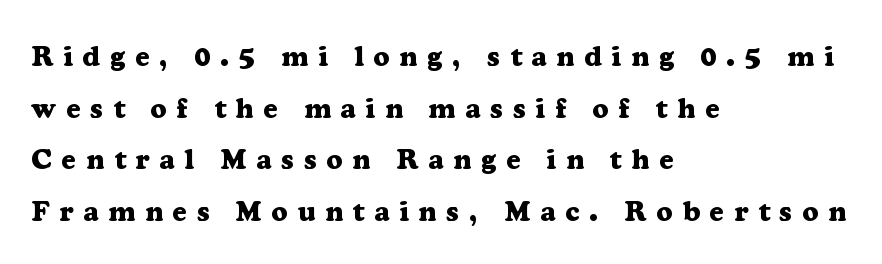
{"serif": "yes", "italic": "no", "bold": "yes", "weight": "heavy", "width": "normal", "stroke_contrast": "low", "x_height": "medium", "monospaced": "no", "underline": "no", "align": "left", "line_spacing_ratio": 1.84, "letter_spacing": "wide", "letter_spacing_em": 0.35, "glyph_px": 28}
